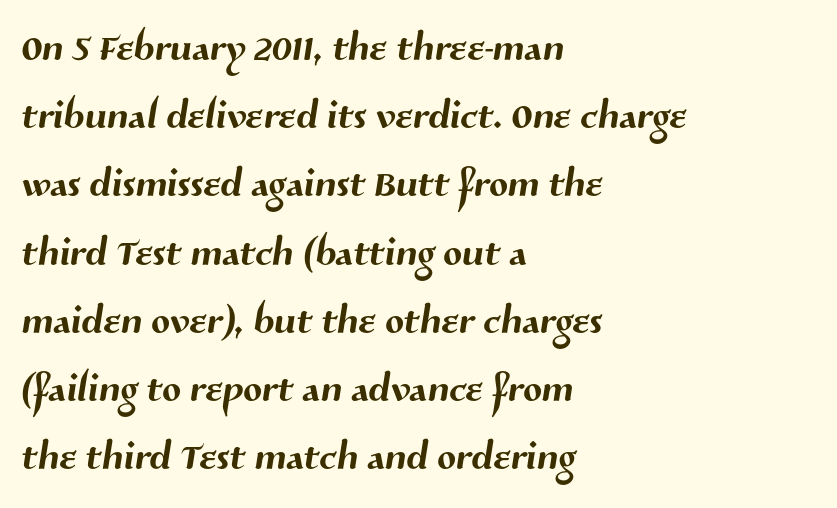
{"serif": "no", "width": "normal", "stroke_contrast": "medium", "x_height": "medium", "monospaced": "no", "underline": "no", "align": "left", "line_spacing_ratio": 1.24, "letter_spacing": "normal", "letter_spacing_em": 0.0, "glyph_px": 55}
